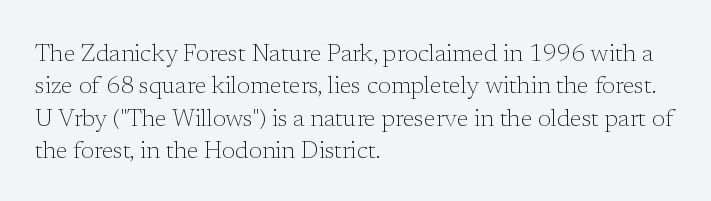
{"italic": "no", "bold": "no", "underline": "no", "align": "left", "line_spacing": "normal", "line_spacing_ratio": 1.35, "letter_spacing": "normal", "letter_spacing_em": 0.0, "glyph_px": 24}
